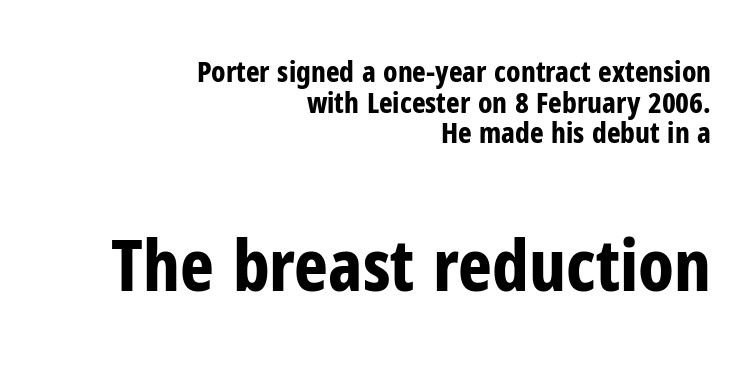
{"serif": "no", "italic": "no", "bold": "yes", "weight": "bold", "width": "condensed", "stroke_contrast": "low", "x_height": "medium", "monospaced": "no", "underline": "no", "align": "right", "line_spacing": "tight", "line_spacing_ratio": 1.06, "letter_spacing": "normal", "letter_spacing_em": 0.0, "larger_block": "second", "size_ratio": 2.48, "glyph_px": 72}
